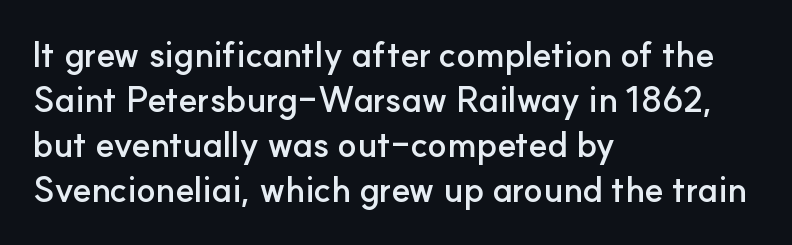
{"serif": "no", "italic": "no", "bold": "yes", "weight": "semibold", "width": "normal", "stroke_contrast": "low", "x_height": "small", "monospaced": "no", "underline": "no", "align": "left", "line_spacing": "normal", "line_spacing_ratio": 1.29, "letter_spacing": "normal", "letter_spacing_em": 0.0, "glyph_px": 35}
